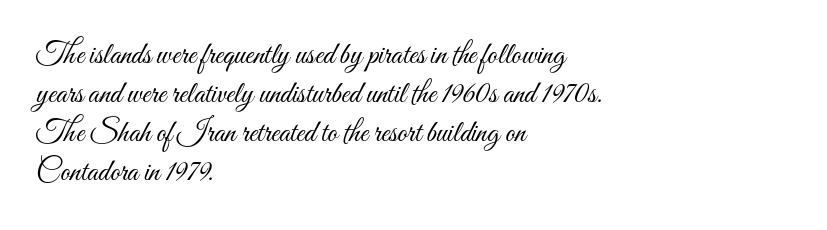
Where is the straight margin? On the left. The font sits on the lighter half of the weight spectrum, regular included. Glyph-to-glyph distance matches everyday printed text.
